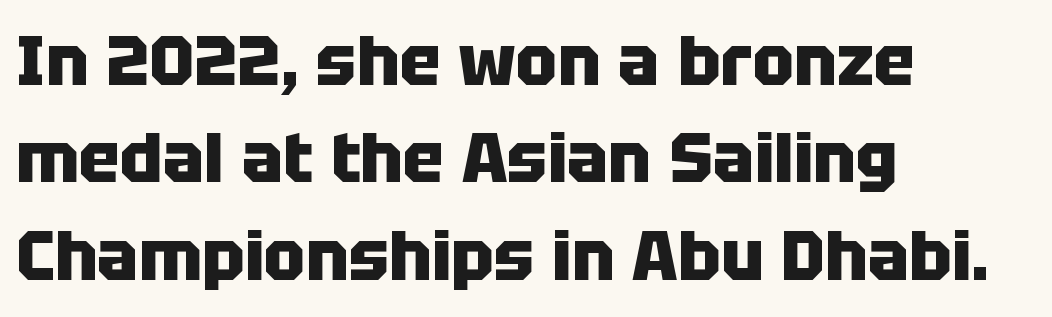
Q: Is the text bold? A: Yes.
Q: Is the text italic (slanted)? A: No, it is upright.
Q: Is the typeface a serif or a sans-serif typeface? A: Sans-serif.
Q: Is the text underlined? A: No.
Q: How is the paragraph aligned? A: Left-aligned.
Q: Is the spacing between letters normal or unusually wide? A: Normal.
Q: Is the spacing between lines tight, normal or loose? A: Normal.
Q: Width (condensed, normal, or wide)? A: Normal.
Q: Stroke contrast? A: Low.
Q: x-height? A: Large.
Q: Monospaced? A: No.
